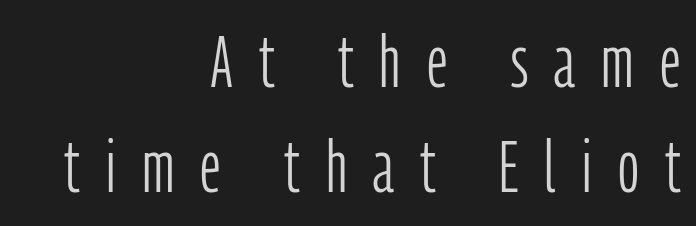
The image shows 73 px light, condensed sans-serif type, upright; set right-aligned, normal line spacing (1.44x), unusually wide letter spacing (+0.36 em), not underlined; low stroke contrast and a medium x-height.
